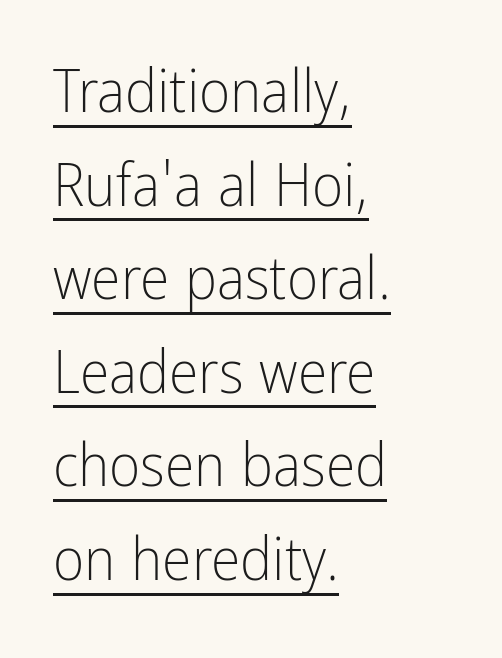
Q: Is the text bold? A: No.
Q: Is the text italic (slanted)? A: No, it is upright.
Q: Is the typeface a serif or a sans-serif typeface? A: Sans-serif.
Q: Is the text underlined? A: Yes.
Q: How is the paragraph aligned? A: Left-aligned.
Q: Is the spacing between letters normal or unusually wide? A: Normal.
Q: Is the spacing between lines tight, normal or loose? A: Normal.
Q: Width (condensed, normal, or wide)? A: Condensed.
Q: Stroke contrast? A: Low.
Q: x-height? A: Medium.
Q: Monospaced? A: No.
